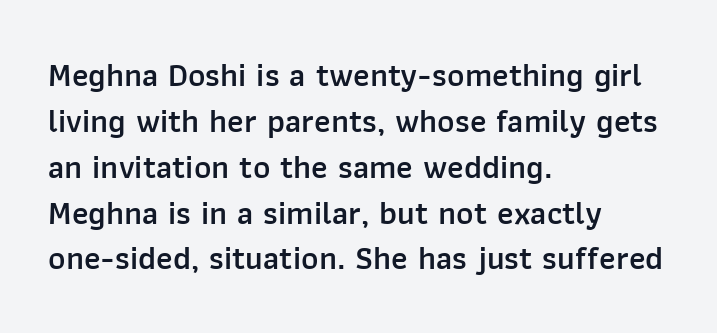
Q: Is the text bold? A: Semi-bold.
Q: Is the text italic (slanted)? A: No, it is upright.
Q: Is the typeface a serif or a sans-serif typeface? A: Sans-serif.
Q: Is the text underlined? A: No.
Q: How is the paragraph aligned? A: Left-aligned.
Q: Is the spacing between letters normal or unusually wide? A: Normal.
Q: Is the spacing between lines tight, normal or loose? A: Normal.
Q: Width (condensed, normal, or wide)? A: Normal.
Q: Stroke contrast? A: Low.
Q: x-height? A: Medium.
Q: Monospaced? A: No.
